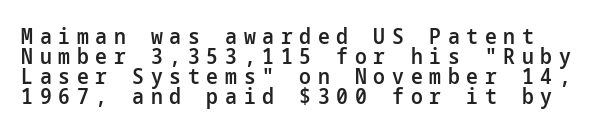
{"italic": "no", "bold": "semi", "underline": "no", "line_spacing": "tight", "line_spacing_ratio": 0.96, "letter_spacing": "wide", "letter_spacing_em": 0.32, "glyph_px": 21}
